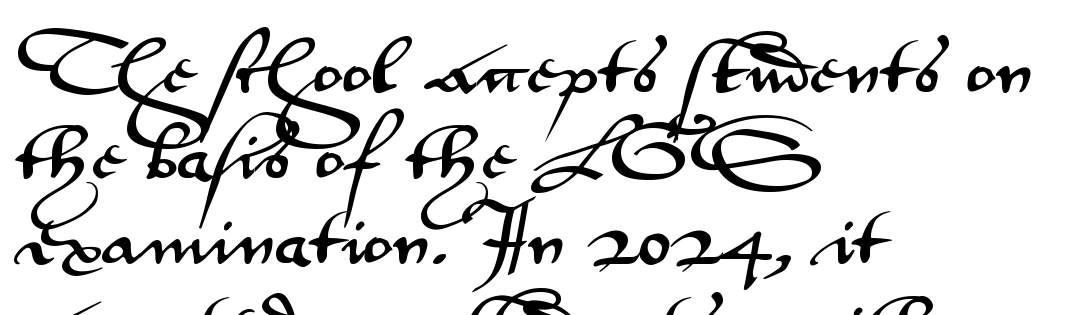
Q: Is the text italic (slanted)? A: Yes.
Q: Is the typeface a serif or a sans-serif typeface? A: Sans-serif.
Q: Is the text underlined? A: No.
Q: How is the paragraph aligned? A: Left-aligned.
Q: Is the spacing between letters normal or unusually wide? A: Normal.
Q: Is the spacing between lines tight, normal or loose? A: Normal.
Q: Width (condensed, normal, or wide)? A: Wide.
Q: Stroke contrast? A: Medium.
Q: x-height? A: Small.
Q: Monospaced? A: No.
